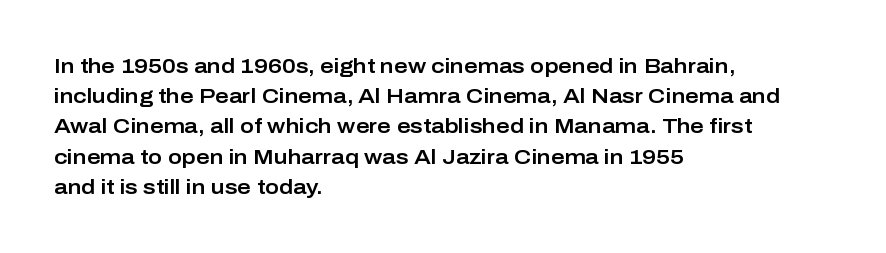
The lines sit at an ordinary, default distance from one another. In terms of posture, this sample is upright. What stands out about the letter spacing? Nothing — it is the standard amount. Leftover space on each line is placed entirely after the last word. Check the space under the baseline: it is left empty.
